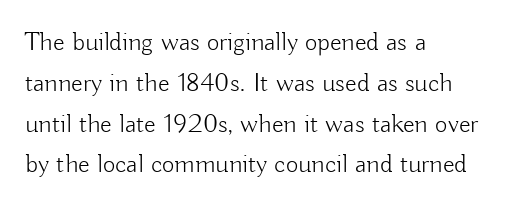
The image shows 27 px text type, upright; set left-aligned, normal line spacing (1.51x), normal letter spacing, not underlined.
